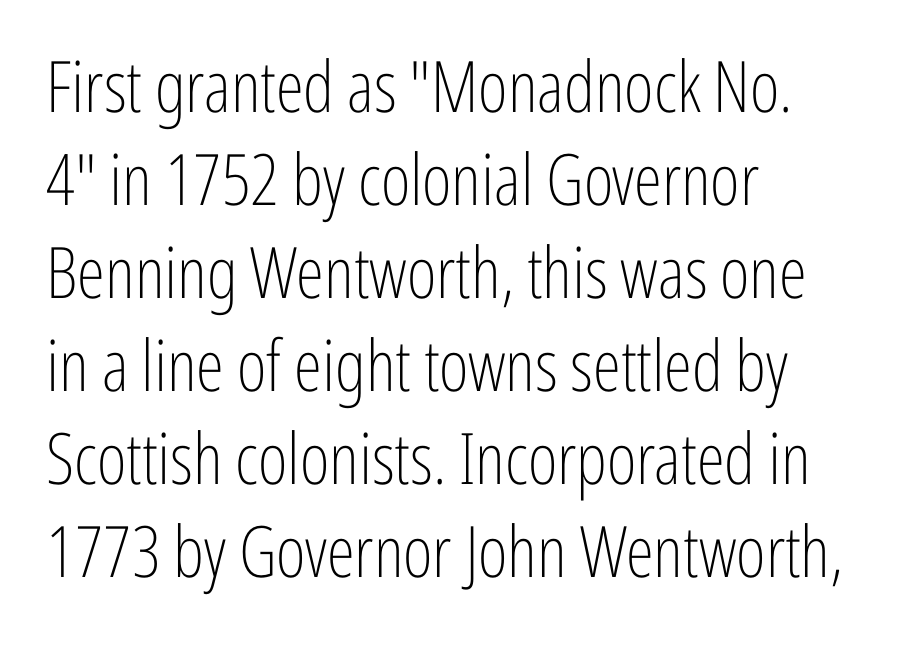
Q: Is the text bold? A: No.
Q: Is the text italic (slanted)? A: No, it is upright.
Q: Is the typeface a serif or a sans-serif typeface? A: Sans-serif.
Q: Is the text underlined? A: No.
Q: How is the paragraph aligned? A: Left-aligned.
Q: Is the spacing between letters normal or unusually wide? A: Normal.
Q: Is the spacing between lines tight, normal or loose? A: Normal.
Q: Width (condensed, normal, or wide)? A: Condensed.
Q: Stroke contrast? A: Low.
Q: x-height? A: Medium.
Q: Monospaced? A: No.
